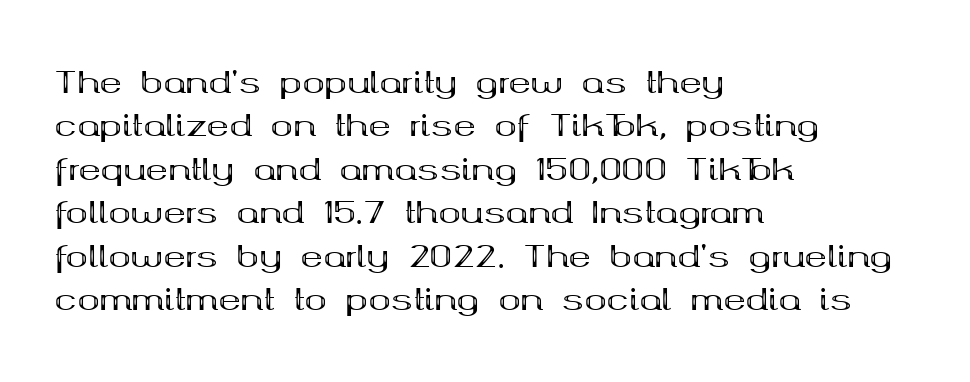
The area under the type is left untouched. The axis of the letterforms is exactly vertical. Every row of glyphs begins at an identical x-position on the left. Old-style or modern, the face here clearly has serifs.
